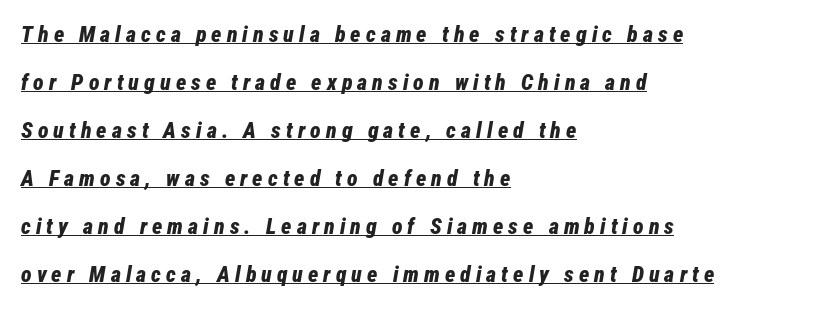
The image shows 22 px bold type, italic (leaning right); set left-aligned, loose line spacing (2.18x), unusually wide letter spacing (+0.23 em), underlined.
